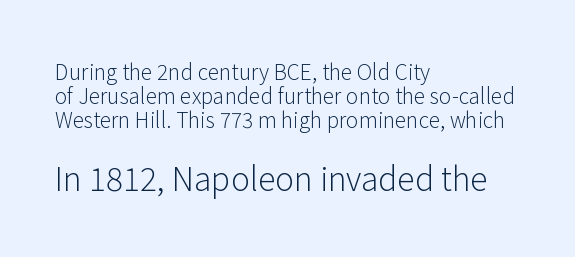
{"serif": "no", "italic": "no", "bold": "no", "weight": "light", "width": "normal", "stroke_contrast": "low", "x_height": "medium", "monospaced": "no", "underline": "no", "align": "left", "line_spacing": "tight", "line_spacing_ratio": 1.15, "letter_spacing": "normal", "letter_spacing_em": 0.0, "larger_block": "second", "size_ratio": 1.52, "glyph_px": 32}
